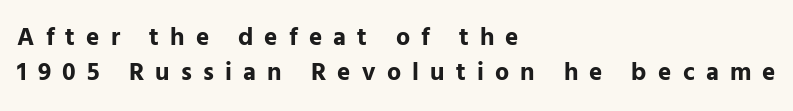
The image shows 25 px bold type, upright; set left-aligned, normal line spacing (1.42x), unusually wide letter spacing (+0.45 em), not underlined.
